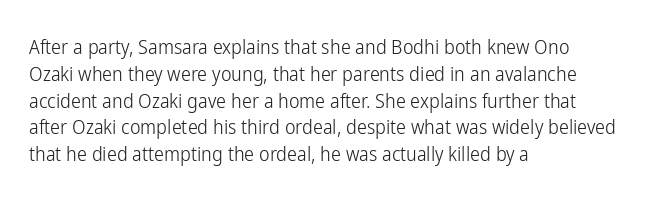
The image shows 20 px text type, upright; set left-aligned, normal line spacing (1.34x), normal letter spacing, not underlined.
